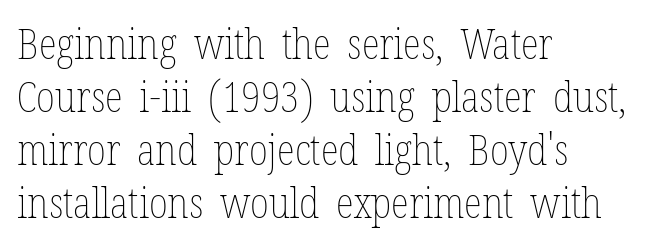
{"italic": "no", "bold": "no", "weight": "thin", "width": "condensed", "stroke_contrast": "low", "x_height": "medium", "monospaced": "no", "underline": "no", "align": "left", "line_spacing": "normal", "line_spacing_ratio": 1.26, "letter_spacing": "normal", "letter_spacing_em": 0.0, "glyph_px": 42}
